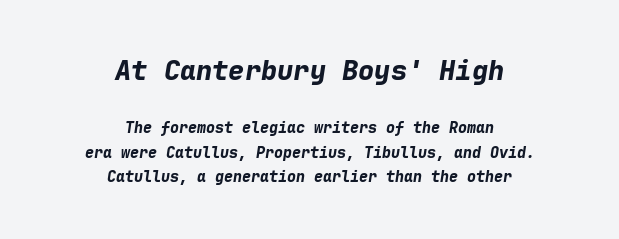
The image shows 27 px bold type, italic (leaning right); set centered, normal line spacing (1.62x), normal letter spacing, not underlined; the first (top) block is 1.8x larger.
